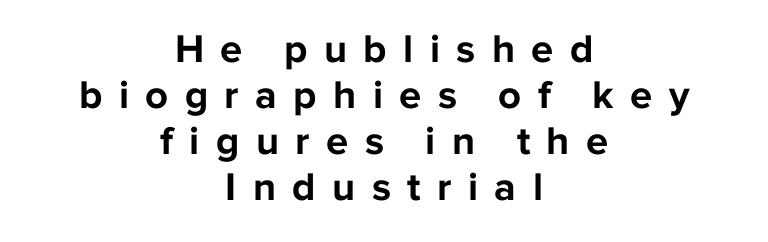
{"serif": "no", "italic": "no", "bold": "yes", "weight": "bold", "width": "normal", "stroke_contrast": "low", "x_height": "medium", "monospaced": "no", "underline": "no", "align": "center", "line_spacing": "tight", "line_spacing_ratio": 1.15, "letter_spacing": "wide", "letter_spacing_em": 0.41, "glyph_px": 40}
